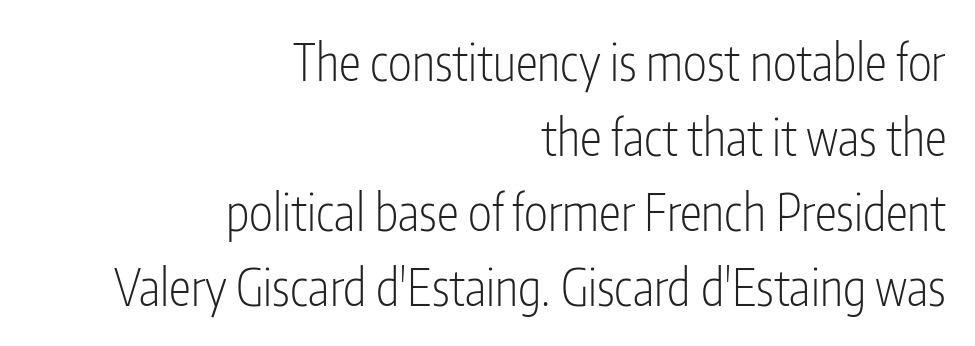
The font's upright variant was chosen for this text. The string is rendered with underlining switched off. In terms of leading, this rendering sits right in the middle. A typesetter would call this proportional, since set widths differ per character. Does extra space separate the letters? No, they use regular spacing.
